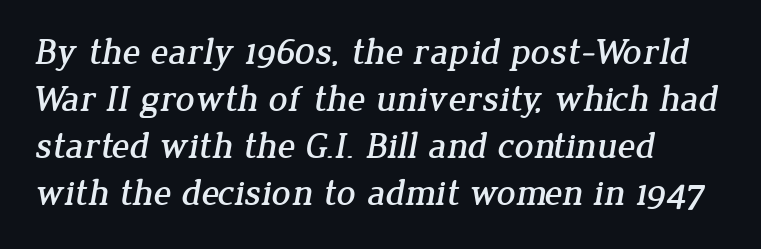
Q: Is the typeface a serif or a sans-serif typeface? A: Serif.
Q: Is the text underlined? A: No.
Q: How is the paragraph aligned? A: Left-aligned.
Q: Is the spacing between letters normal or unusually wide? A: Normal.
Q: Is the spacing between lines tight, normal or loose? A: Normal.
Q: Width (condensed, normal, or wide)? A: Normal.
Q: Stroke contrast? A: Low.
Q: x-height? A: Medium.
Q: Monospaced? A: No.
